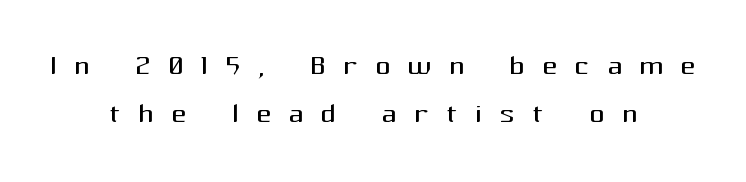
The image shows 37 px regular-weight sans-serif type, upright; set centered, normal line spacing (1.29x), unusually wide letter spacing (+0.47 em), not underlined; medium stroke contrast and a medium x-height.
